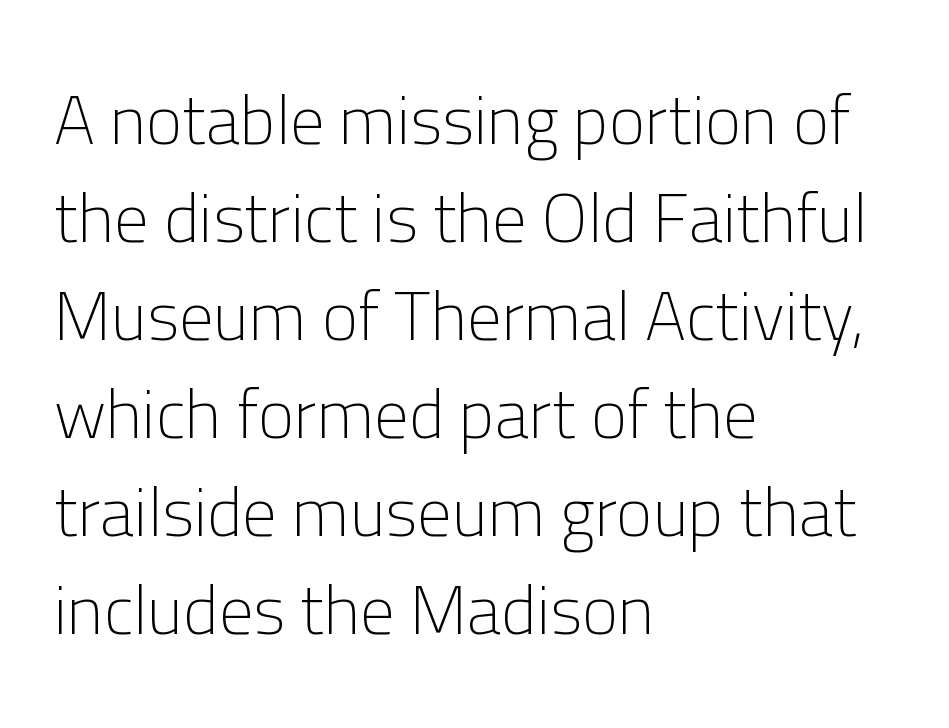
Q: Is the text bold? A: No.
Q: Is the text italic (slanted)? A: No, it is upright.
Q: Is the typeface a serif or a sans-serif typeface? A: Sans-serif.
Q: Is the text underlined? A: No.
Q: How is the paragraph aligned? A: Left-aligned.
Q: Is the spacing between letters normal or unusually wide? A: Normal.
Q: Is the spacing between lines tight, normal or loose? A: Normal.
Q: Width (condensed, normal, or wide)? A: Normal.
Q: Stroke contrast? A: Low.
Q: x-height? A: Medium.
Q: Monospaced? A: No.
